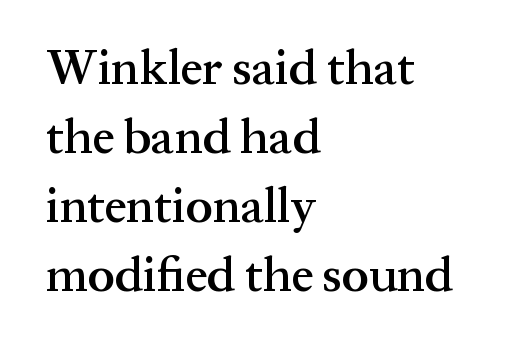
Q: Is the text bold? A: Semi-bold.
Q: Is the text italic (slanted)? A: No, it is upright.
Q: Is the typeface a serif or a sans-serif typeface? A: Serif.
Q: Is the text underlined? A: No.
Q: How is the paragraph aligned? A: Left-aligned.
Q: Is the spacing between letters normal or unusually wide? A: Normal.
Q: Is the spacing between lines tight, normal or loose? A: Normal.
Q: Width (condensed, normal, or wide)? A: Normal.
Q: Stroke contrast? A: Medium.
Q: x-height? A: Medium.
Q: Monospaced? A: No.
